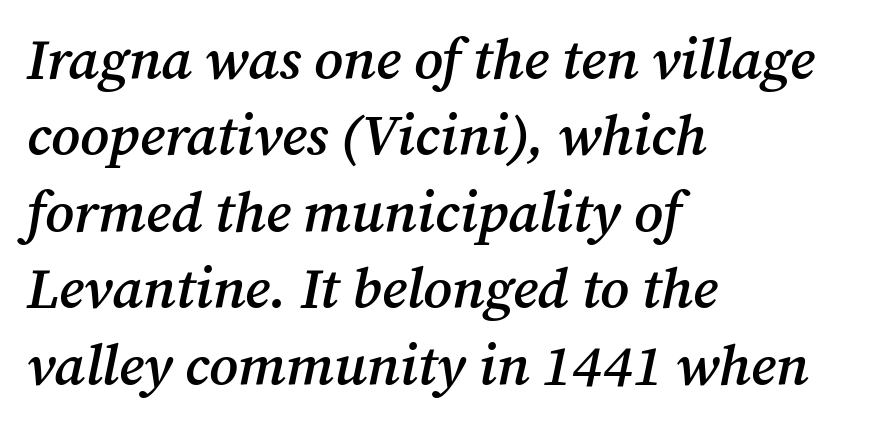
Q: Is the text bold? A: Semi-bold.
Q: Is the text italic (slanted)? A: Yes, it leans right by about 12 degrees.
Q: Is the typeface a serif or a sans-serif typeface? A: Serif.
Q: Is the text underlined? A: No.
Q: How is the paragraph aligned? A: Left-aligned.
Q: Is the spacing between letters normal or unusually wide? A: Normal.
Q: Is the spacing between lines tight, normal or loose? A: Normal.
Q: Width (condensed, normal, or wide)? A: Normal.
Q: Stroke contrast? A: Medium.
Q: x-height? A: Medium.
Q: Monospaced? A: No.
